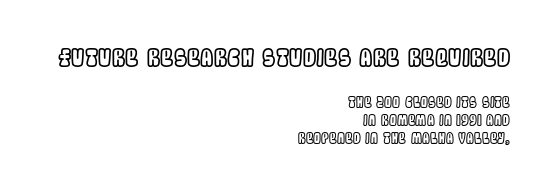
{"italic": "no", "underline": "no", "align": "right", "line_spacing": "normal", "line_spacing_ratio": 1.29, "letter_spacing": "normal", "letter_spacing_em": 0.0, "larger_block": "first", "size_ratio": 1.71, "glyph_px": 24}
